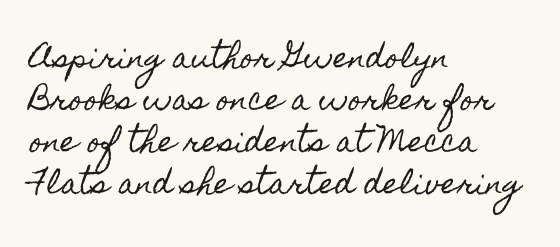
{"width": "condensed", "x_height": "small", "monospaced": "no", "underline": "no", "align": "left", "line_spacing": "normal", "line_spacing_ratio": 1.5, "letter_spacing": "normal", "letter_spacing_em": 0.0, "glyph_px": 28}
